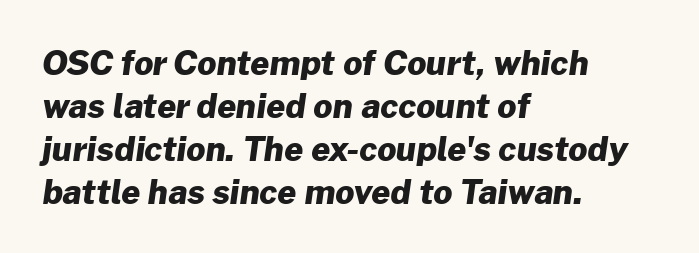
Q: Is the text bold? A: Yes.
Q: Is the typeface a serif or a sans-serif typeface? A: Sans-serif.
Q: Is the text underlined? A: No.
Q: How is the paragraph aligned? A: Left-aligned.
Q: Is the spacing between letters normal or unusually wide? A: Normal.
Q: Is the spacing between lines tight, normal or loose? A: Normal.
Q: Width (condensed, normal, or wide)? A: Normal.
Q: Stroke contrast? A: Low.
Q: x-height? A: Medium.
Q: Monospaced? A: No.
